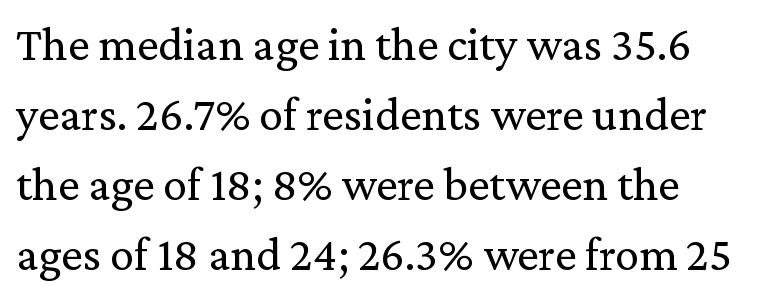
Think of a printed novel: that variable character pitch is what you see here. You can tell it's not italic because the verticals are truly vertical. The area under the type is left untouched. The characters display serif detailing at their extremities.
